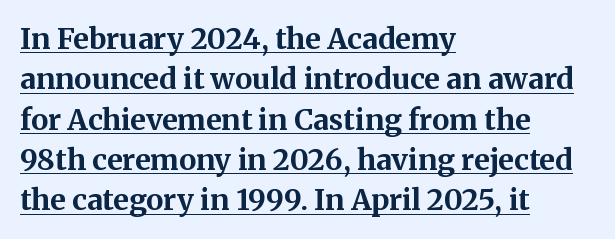
Old-style or modern, the face here clearly has serifs. Between one letter and the next there's only the usual sliver of space. Does the leading feel generous? No, just average. As a designer I'd log this as weight 700, bold. The letters stand straight up with perfectly vertical stems.
